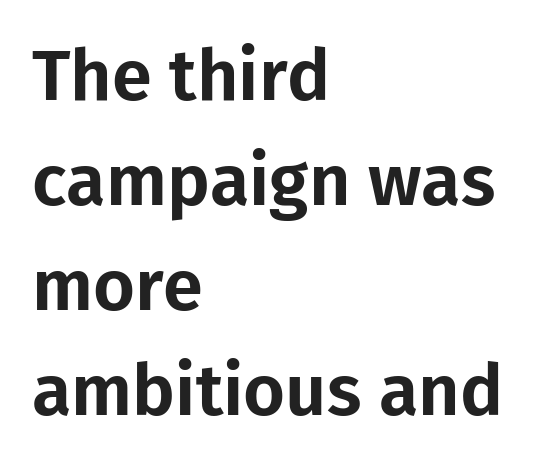
{"serif": "no", "italic": "no", "width": "normal", "stroke_contrast": "low", "x_height": "medium", "monospaced": "no", "underline": "no", "align": "left", "line_spacing": "normal", "line_spacing_ratio": 1.46, "letter_spacing": "normal", "letter_spacing_em": 0.0, "glyph_px": 72}
